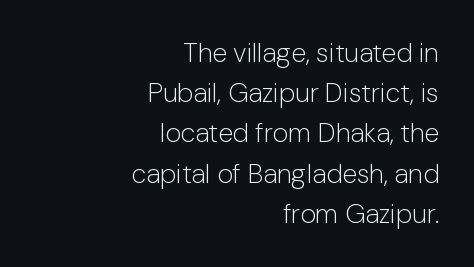
Q: Is the text bold? A: No.
Q: Is the text italic (slanted)? A: No, it is upright.
Q: Is the text underlined? A: No.
Q: How is the paragraph aligned? A: Right-aligned.
Q: Is the spacing between letters normal or unusually wide? A: Normal.
Q: Is the spacing between lines tight, normal or loose? A: Normal.
